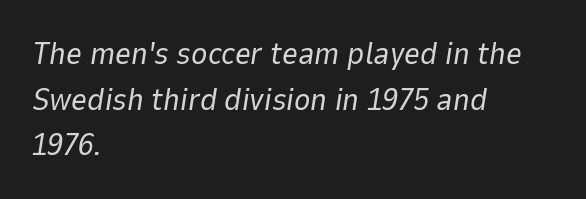
The image shows 31 px regular-weight type, italic (leaning right); set left-aligned, normal line spacing (1.47x), normal letter spacing, not underlined; low stroke contrast and a medium x-height.
